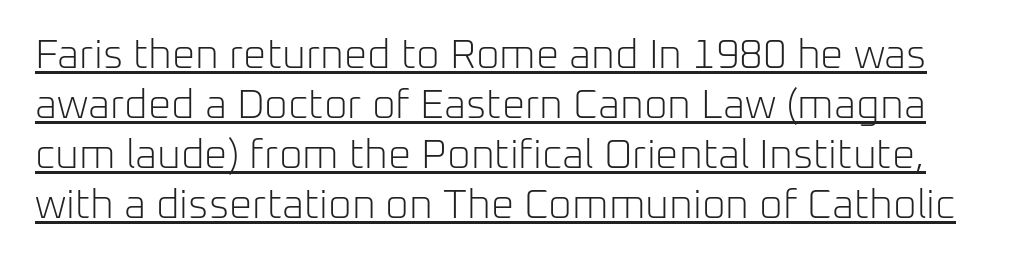
Q: Is the text bold? A: No.
Q: Is the text italic (slanted)? A: No, it is upright.
Q: Is the typeface a serif or a sans-serif typeface? A: Sans-serif.
Q: Is the text underlined? A: Yes.
Q: Is the spacing between letters normal or unusually wide? A: Normal.
Q: Width (condensed, normal, or wide)? A: Normal.
Q: Stroke contrast? A: Low.
Q: x-height? A: Medium.
Q: Monospaced? A: No.
